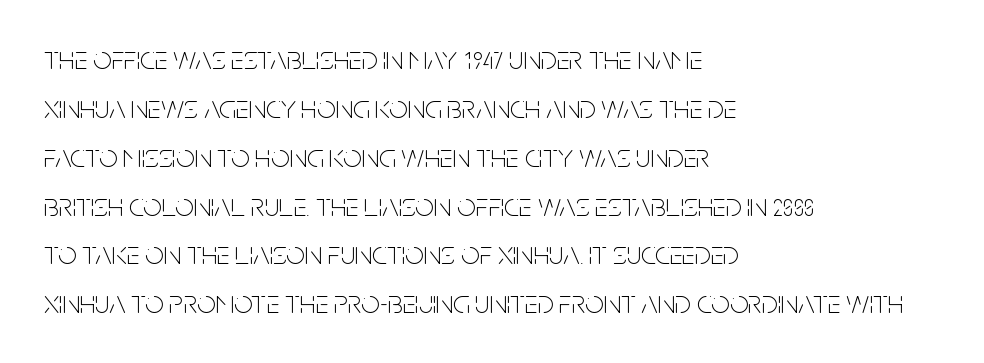
Q: Is the text bold? A: No.
Q: Is the text italic (slanted)? A: No, it is upright.
Q: Is the typeface a serif or a sans-serif typeface? A: Sans-serif.
Q: Is the text underlined? A: No.
Q: How is the paragraph aligned? A: Left-aligned.
Q: Is the spacing between letters normal or unusually wide? A: Normal.
Q: Is the spacing between lines tight, normal or loose? A: Normal.
Q: Width (condensed, normal, or wide)? A: Condensed.
Q: Stroke contrast? A: Low.
Q: x-height? A: Large.
Q: Monospaced? A: No.
